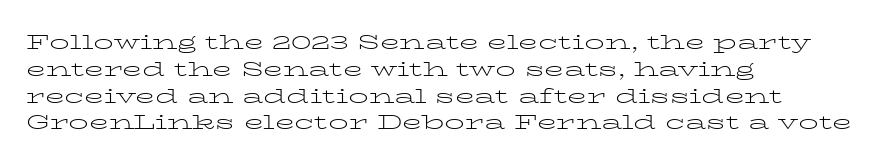
{"italic": "no", "bold": "no", "underline": "no", "align": "left", "line_spacing": "normal", "line_spacing_ratio": 1.34, "letter_spacing": "normal", "letter_spacing_em": 0.0, "glyph_px": 20}
